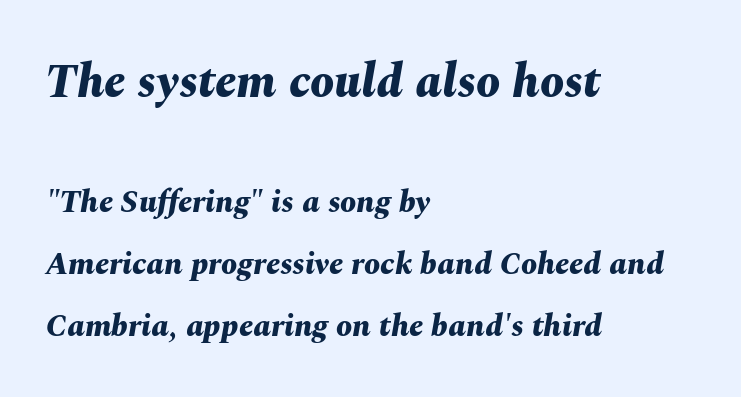
The image shows 48 px bold type, italic (leaning right); set left-aligned, loose line spacing (1.94x), normal letter spacing, not underlined; the first (top) block is 1.5x larger; medium stroke contrast and a medium x-height.
